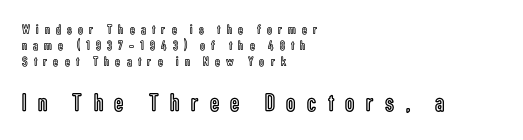
Reading down the block, your eye returns to a fixed left position each line. You can tell it's not italic because the verticals are truly vertical. The foot of each line stays bare and open. How would I describe the line gaps? Narrow and economical.
